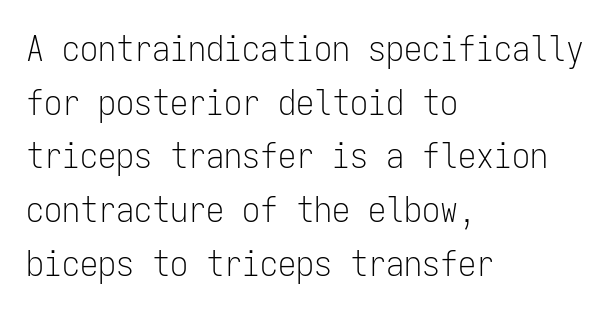
Stroke mass is kept to a normal reading level or below. The passage is arranged the way most books set body copy — flush left. The zone under the glyphs is completely vacant. Interline gaps are of average width in this sample. You could count columns in this text — the font is strictly monospaced. No extra tracking has been applied to these lines.
